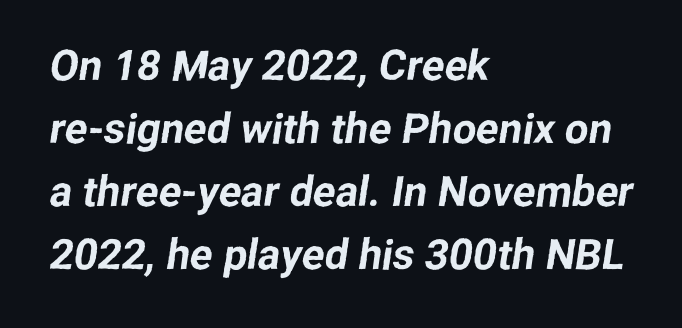
{"serif": "no", "width": "normal", "stroke_contrast": "low", "x_height": "medium", "monospaced": "no", "underline": "no", "align": "left", "line_spacing": "normal", "line_spacing_ratio": 1.5, "letter_spacing": "normal", "letter_spacing_em": 0.0, "glyph_px": 42}
